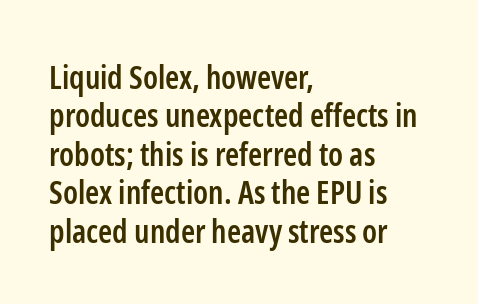
Moderately thickened strokes mark this as semibold type. The strip under each line holds only bare page. The letters stand straight up with perfectly vertical stems. Type style note: lacks serifs. The passage shown is typed in a proportional face where columns would drift.
